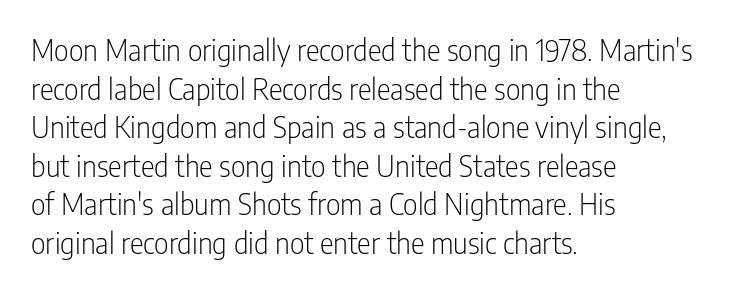
The space directly below the letters is spotless. Standard letterfit; no display-style spreading of the glyphs. The specimen reads as upright at a glance. The letters advance in unequal steps, a hallmark of proportional type.
